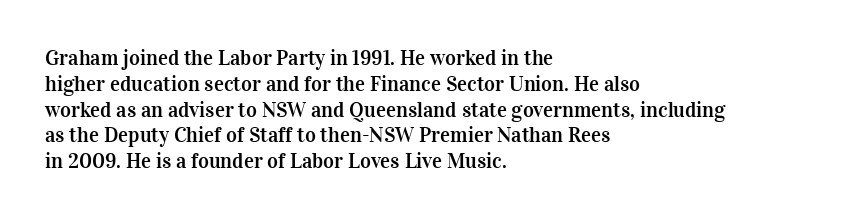
{"italic": "no", "underline": "no", "align": "left", "line_spacing_ratio": 1.23, "letter_spacing": "normal", "letter_spacing_em": 0.0, "glyph_px": 21}
